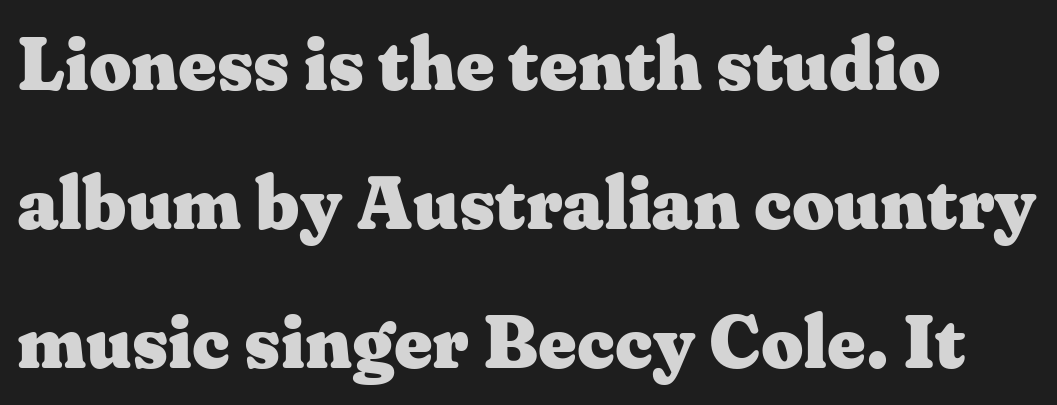
Does the type have serifs? Yes, each stem ends in a small foot. The lettering stays uniformly vertical, giving the passage a roman look. The letters sit at their default tracking, neither squeezed nor spread. The font is running at its bold setting.
